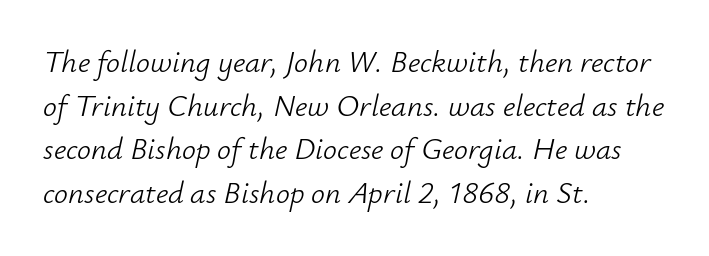
The rendering applies a slant to the glyphs. The leading is moderate, giving the passage an even texture. Check under the words: just untouched page. The compositor pushed each line to the left boundary. The letterforms sit at book weight or below. Compared with typical body copy, the letter spacing here is the same.
